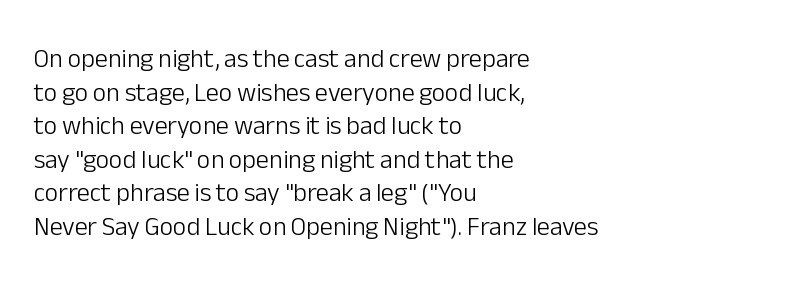
The image shows 26 px text type, upright; set left-aligned, normal line spacing (1.29x), normal letter spacing, not underlined.
